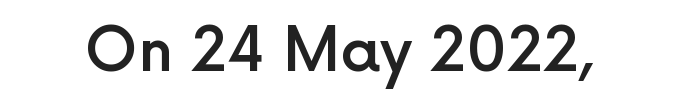
{"serif": "no", "italic": "no", "bold": "semi", "weight": "semibold", "width": "normal", "x_height": "medium", "monospaced": "no", "underline": "no", "letter_spacing": "normal", "letter_spacing_em": 0.0, "glyph_px": 60}
